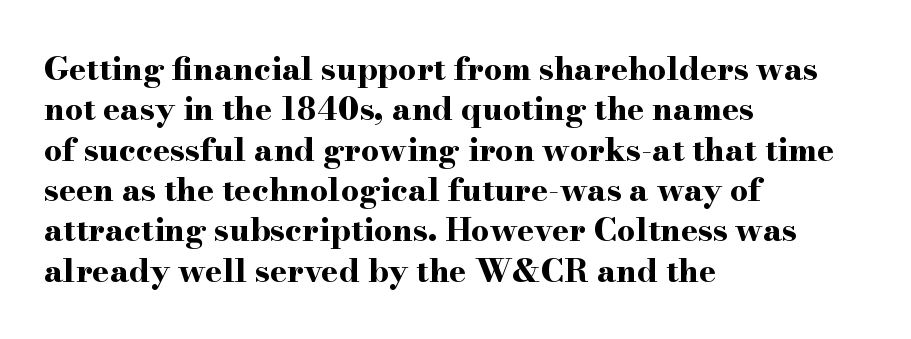
Q: Is the text bold? A: Yes.
Q: Is the text italic (slanted)? A: No, it is upright.
Q: Is the typeface a serif or a sans-serif typeface? A: Serif.
Q: Is the text underlined? A: No.
Q: How is the paragraph aligned? A: Left-aligned.
Q: Is the spacing between letters normal or unusually wide? A: Normal.
Q: Is the spacing between lines tight, normal or loose? A: Normal.
Q: Width (condensed, normal, or wide)? A: Wide.
Q: Stroke contrast? A: High.
Q: x-height? A: Small.
Q: Monospaced? A: No.
